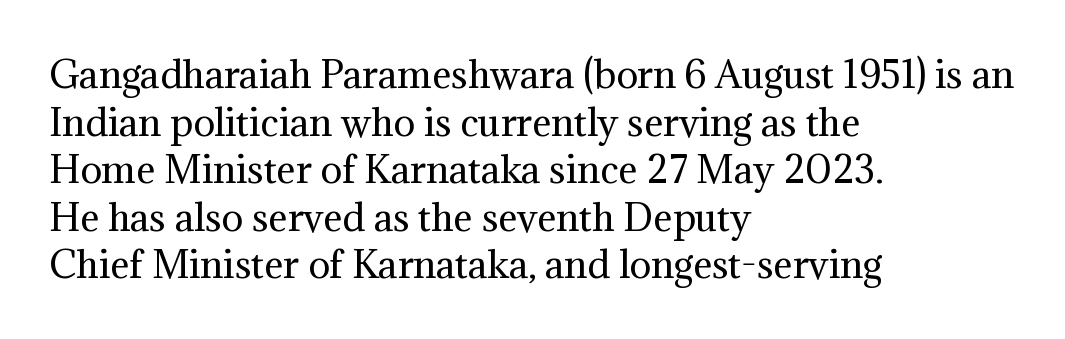
Q: Is the text bold? A: No.
Q: Is the text italic (slanted)? A: No, it is upright.
Q: Is the typeface a serif or a sans-serif typeface? A: Serif.
Q: Is the text underlined? A: No.
Q: How is the paragraph aligned? A: Left-aligned.
Q: Is the spacing between letters normal or unusually wide? A: Normal.
Q: Is the spacing between lines tight, normal or loose? A: Normal.
Q: Width (condensed, normal, or wide)? A: Normal.
Q: Stroke contrast? A: Medium.
Q: x-height? A: Medium.
Q: Monospaced? A: No.
